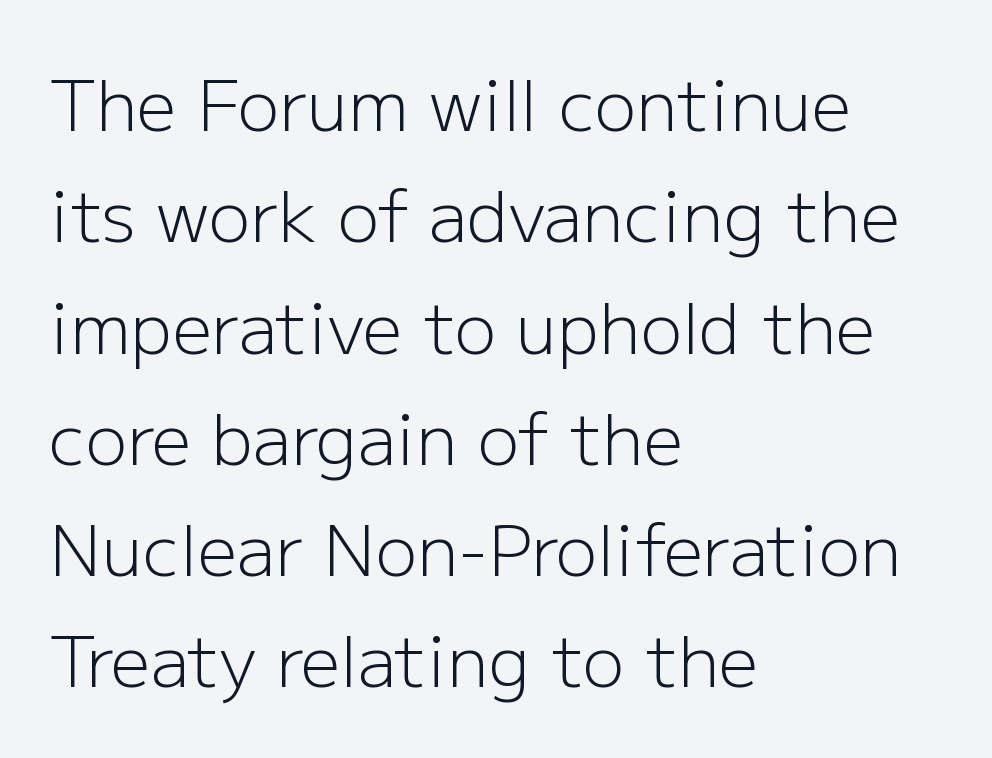
{"serif": "no", "italic": "no", "bold": "no", "weight": "light", "width": "normal", "stroke_contrast": "low", "x_height": "medium", "monospaced": "no", "underline": "no", "align": "left", "line_spacing": "normal", "line_spacing_ratio": 1.59, "letter_spacing": "normal", "letter_spacing_em": 0.0, "glyph_px": 70}
